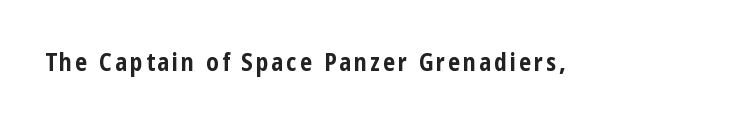
The image shows 24 px bold type, upright; set not underlined.
